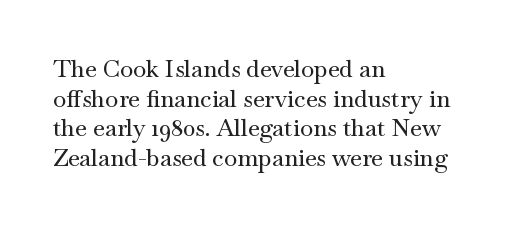
The rag falls on the right side of this text block. This sample uses an upright cut, with every glyph sitting square on the baseline. This sample uses plain, unmodified letter spacing. The strip under each line holds only bare page.
